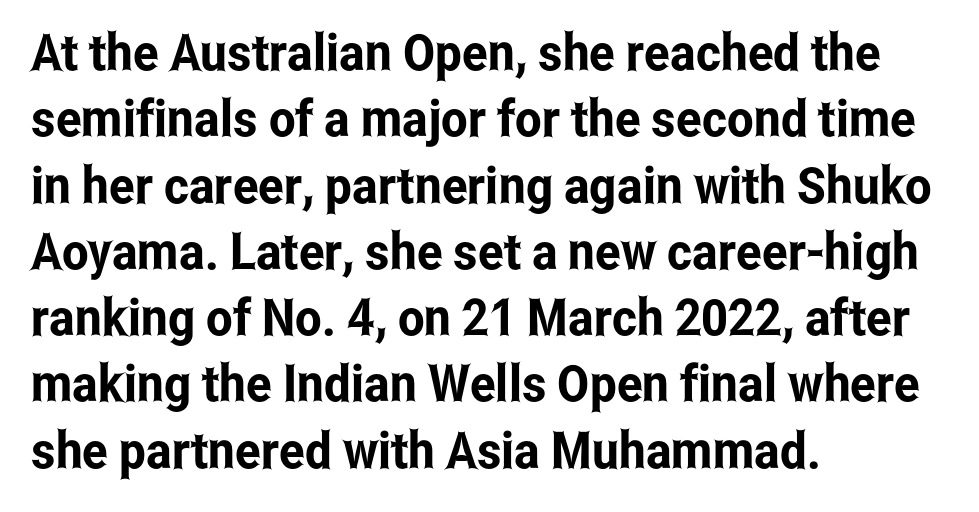
Rule under the text: the space is simply empty. Proportional: the letters do not fall into vertical columns. You could call the tracking neutral — neither tight nor loose. Every row of glyphs begins at an identical x-position on the left.
